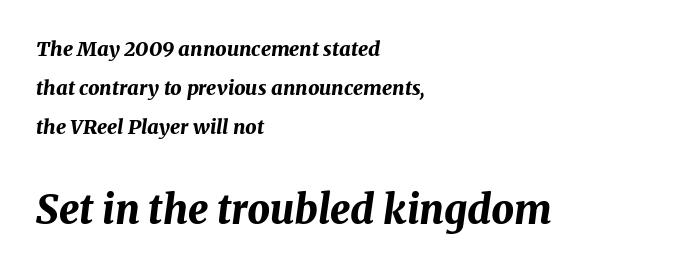
Every row of glyphs begins at an identical x-position on the left. Check under the words: just untouched page. Short note: letters normally spaced. The block sitting lower on the canvas is the one with enlarged characters.
